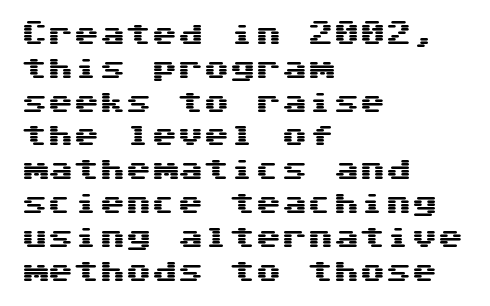
The ragged edge is on the right, which tells us the setting is flush left. How would I describe the line gaps? Plain and ordinary. This is the regular roman posture of the typeface. Only glyphs here, with clear space below each row.
